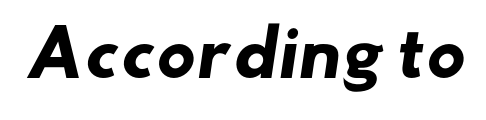
{"serif": "no", "bold": "yes", "weight": "heavy", "width": "wide", "stroke_contrast": "low", "x_height": "small", "monospaced": "no", "underline": "no", "letter_spacing": "normal", "letter_spacing_em": 0.0, "glyph_px": 62}
